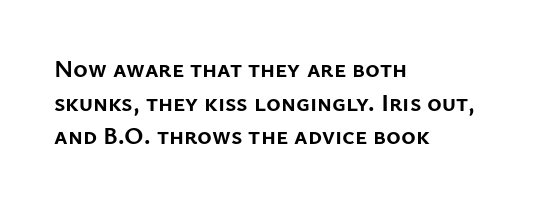
The image shows 25 px bold type, upright; set left-aligned, normal line spacing (1.35x), normal letter spacing, not underlined.
